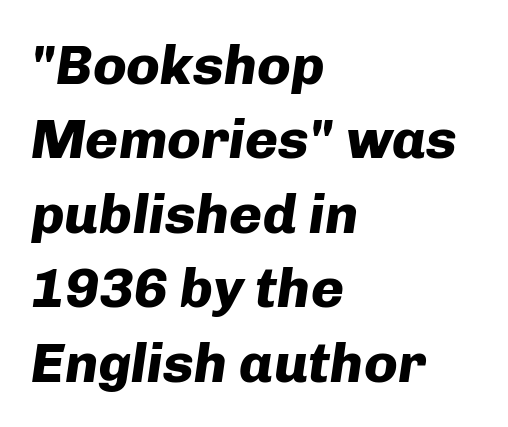
Q: Is the text bold? A: Yes.
Q: Is the text italic (slanted)? A: Yes, it leans right by about 8 degrees.
Q: Is the text underlined? A: No.
Q: How is the paragraph aligned? A: Left-aligned.
Q: Is the spacing between letters normal or unusually wide? A: Normal.
Q: Is the spacing between lines tight, normal or loose? A: Normal.
Q: Width (condensed, normal, or wide)? A: Normal.
Q: Stroke contrast? A: Low.
Q: x-height? A: Medium.
Q: Monospaced? A: No.
